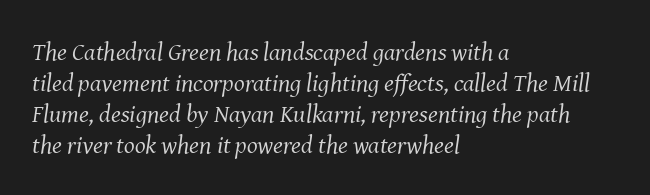
Q: Is the text bold? A: No.
Q: Is the text italic (slanted)? A: Yes, it leans right by about 8 degrees.
Q: Is the text underlined? A: No.
Q: How is the paragraph aligned? A: Left-aligned.
Q: Is the spacing between letters normal or unusually wide? A: Normal.
